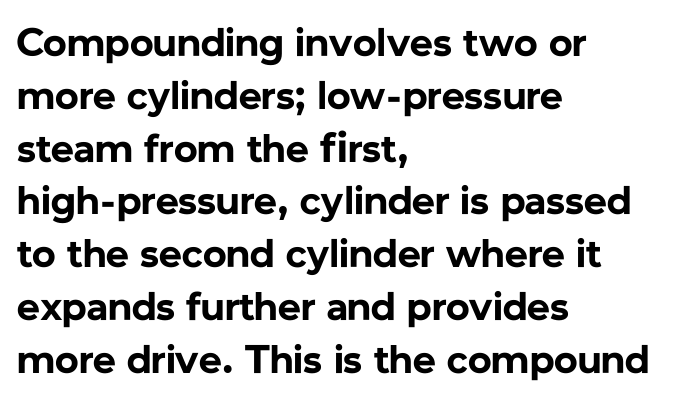
The image shows 40 px bold sans-serif type, upright; set left-aligned, normal line spacing (1.32x), normal letter spacing, not underlined; low stroke contrast and a medium x-height.
